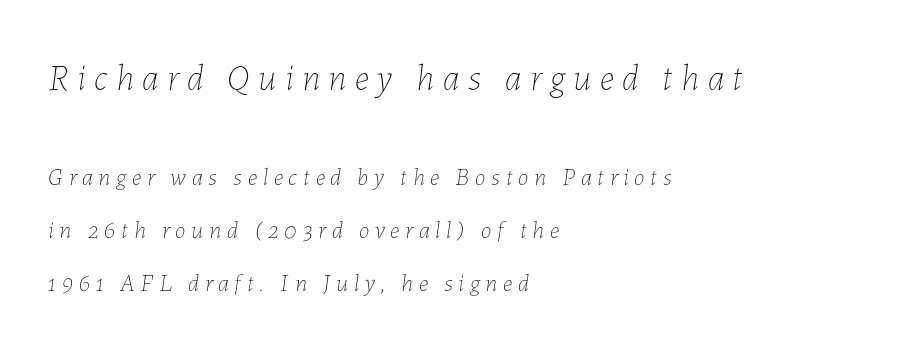
The image shows 36 px thin type, italic (leaning right); set left-aligned, loose line spacing (2.22x), unusually wide letter spacing (+0.24 em), not underlined; the first (top) block is 1.5x larger; low stroke contrast and a medium x-height.
